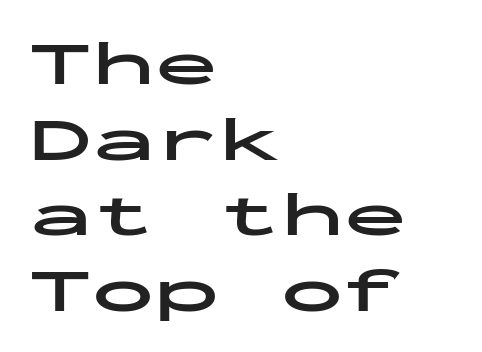
The image shows 63 px bold, wide sans-serif type, upright, monospaced; set left-aligned, line spacing 1.2x, normal letter spacing, not underlined; low stroke contrast and a medium x-height.
